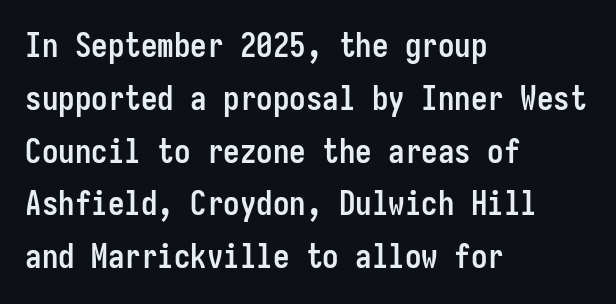
A typesetter would call this monospace, since all characters share one set width. Summary of vertical rhythm: regular, with standard interline spacing. The glyphs in this specimen are sans serif. Bold? Absolutely — the strokes are thick and heavy. You could call the tracking neutral — neither tight nor loose. The specimen omits any rule beneath the text block's lines.
